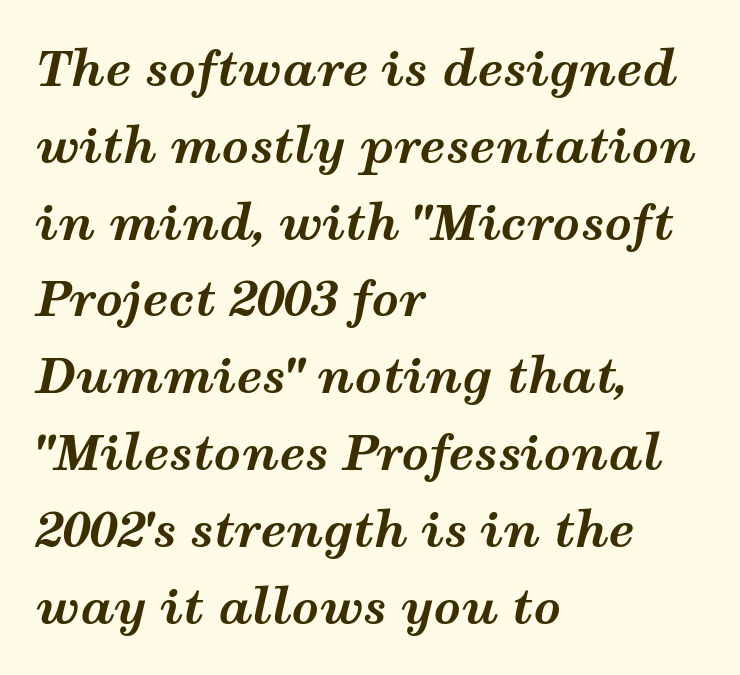
{"italic": "yes", "lean": "right", "slant_degrees": 12, "bold": "yes", "weight": "bold", "width": "wide", "stroke_contrast": "medium", "x_height": "medium", "monospaced": "no", "underline": "no", "align": "left", "line_spacing": "normal", "line_spacing_ratio": 1.6, "letter_spacing": "normal", "letter_spacing_em": 0.0, "glyph_px": 48}
